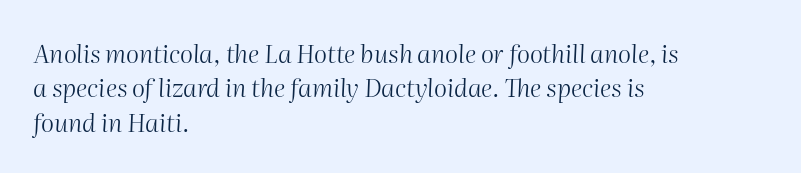
{"italic": "yes", "lean": "right", "slant_degrees": 2, "bold": "no", "underline": "no", "align": "left", "line_spacing": "normal", "line_spacing_ratio": 1.38, "letter_spacing": "normal", "letter_spacing_em": 0.0, "glyph_px": 25}
